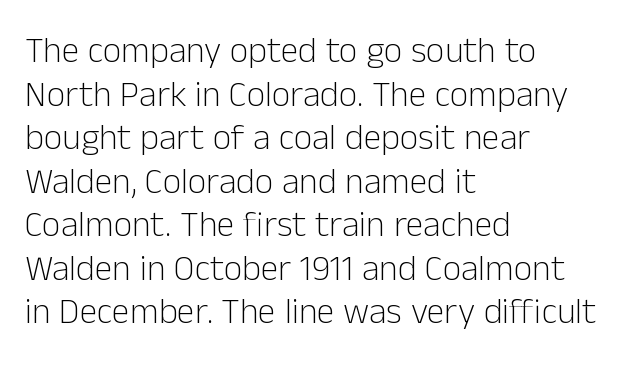
The image shows 36 px light sans-serif type, upright; set left-aligned, line spacing 1.21x, normal letter spacing, not underlined; low stroke contrast and a medium x-height.
